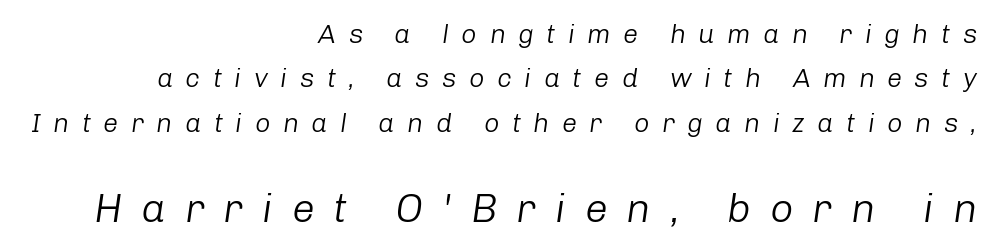
The image shows 41 px light type, italic (leaning right); set right-aligned, normal line spacing (1.64x), unusually wide letter spacing (+0.46 em), not underlined; the second (bottom) block is 1.52x larger; low stroke contrast and a medium x-height.
